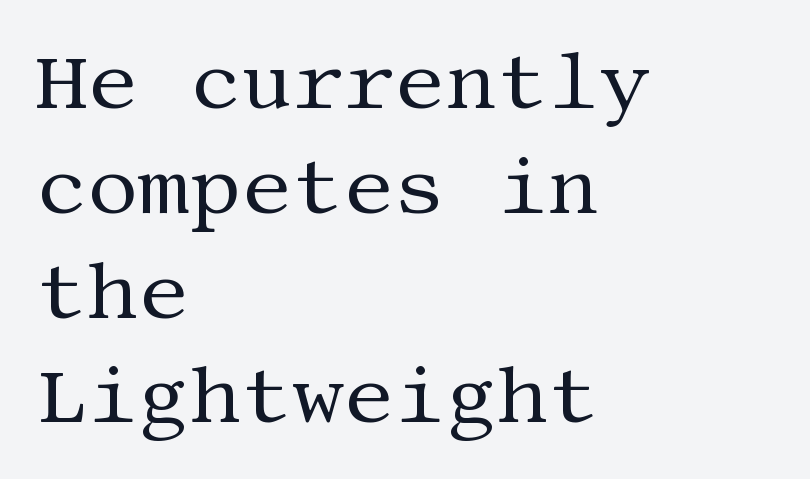
This rendering employs a face with finishing strokes, i.e., a serif. No italicization has been applied; the sample stays upright. Characters follow at the spacing the type designer built in. This reads as an unemphasized weight, regular at the heaviest. The rag falls on the right side of this text block. The designer left line spacing at the default.
